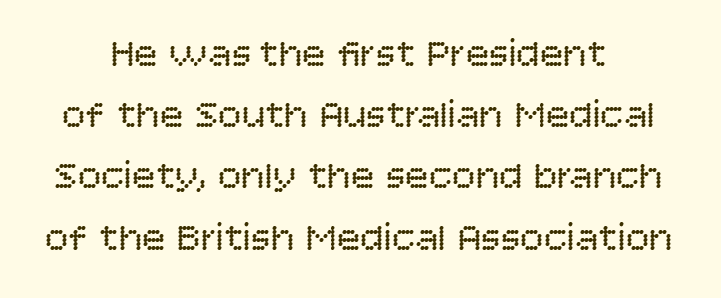
Q: Is the text bold? A: No.
Q: Is the text italic (slanted)? A: No, it is upright.
Q: Is the typeface a serif or a sans-serif typeface? A: Sans-serif.
Q: Is the text underlined? A: No.
Q: Is the spacing between letters normal or unusually wide? A: Normal.
Q: Is the spacing between lines tight, normal or loose? A: Normal.
Q: Width (condensed, normal, or wide)? A: Normal.
Q: Stroke contrast? A: Low.
Q: x-height? A: Large.
Q: Monospaced? A: No.
